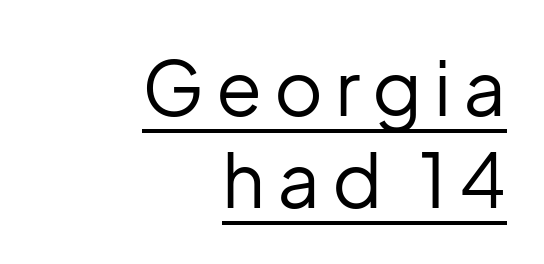
The image shows 75 px regular-weight sans-serif type, upright; set right-aligned, line spacing 1.23x, underlined; low stroke contrast and a medium x-height.
